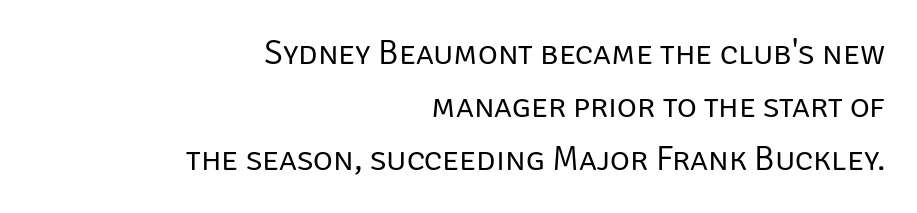
{"serif": "no", "italic": "no", "bold": "no", "weight": "regular", "width": "normal", "stroke_contrast": "low", "x_height": "large", "monospaced": "no", "underline": "no", "align": "right", "line_spacing": "normal", "line_spacing_ratio": 1.56, "letter_spacing": "normal", "letter_spacing_em": 0.0, "glyph_px": 34}
